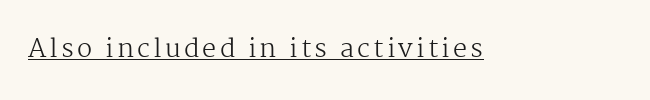
Q: Is the text bold? A: No.
Q: Is the text italic (slanted)? A: No, it is upright.
Q: Is the text underlined? A: Yes.
